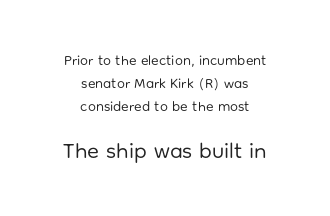
{"italic": "no", "bold": "no", "underline": "no", "align": "center", "line_spacing": "normal", "line_spacing_ratio": 1.64, "letter_spacing": "normal", "letter_spacing_em": 0.0, "larger_block": "second", "size_ratio": 1.57, "glyph_px": 22}
